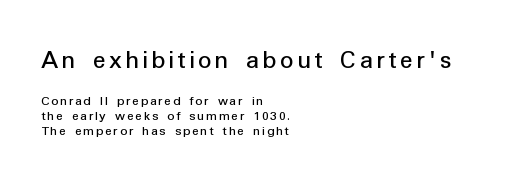
{"italic": "no", "bold": "no", "underline": "no", "align": "left", "line_spacing": "tight", "line_spacing_ratio": 1.07, "larger_block": "first", "size_ratio": 1.93, "glyph_px": 27}
